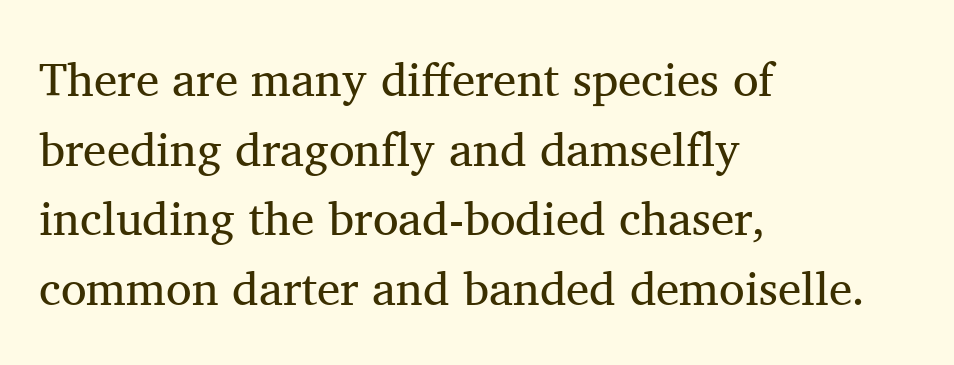
{"serif": "yes", "italic": "no", "bold": "no", "weight": "regular", "width": "normal", "stroke_contrast": "medium", "x_height": "medium", "monospaced": "no", "underline": "no", "align": "left", "line_spacing": "normal", "line_spacing_ratio": 1.48, "letter_spacing": "normal", "letter_spacing_em": 0.0, "glyph_px": 47}
